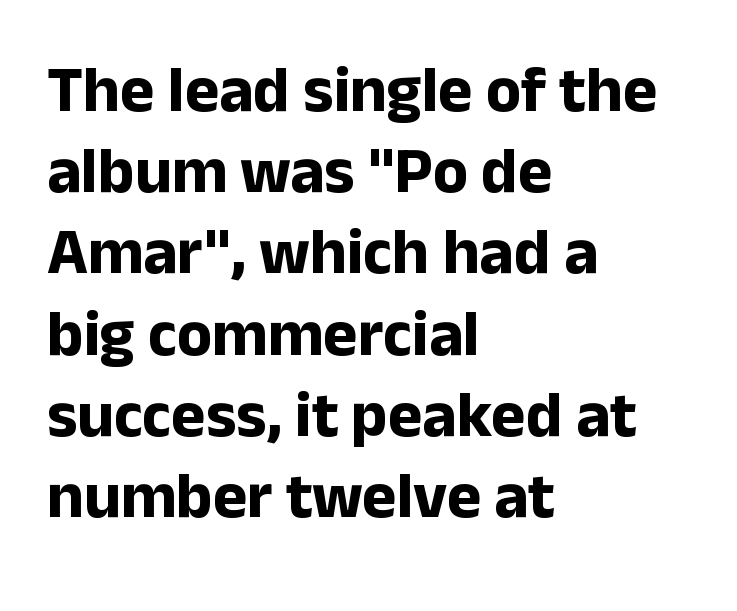
Q: Is the text bold? A: Yes.
Q: Is the text italic (slanted)? A: No, it is upright.
Q: Is the typeface a serif or a sans-serif typeface? A: Sans-serif.
Q: Is the text underlined? A: No.
Q: How is the paragraph aligned? A: Left-aligned.
Q: Is the spacing between letters normal or unusually wide? A: Normal.
Q: Is the spacing between lines tight, normal or loose? A: Normal.
Q: Width (condensed, normal, or wide)? A: Normal.
Q: Stroke contrast? A: Low.
Q: x-height? A: Medium.
Q: Monospaced? A: No.
